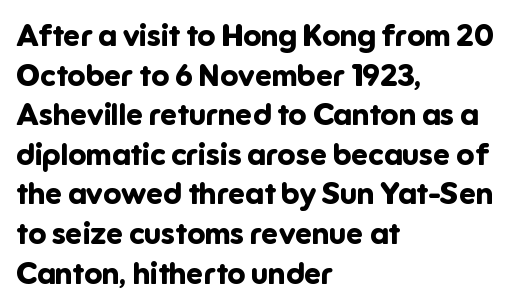
Plenty of ink on the page — the face is bold. The letters stand straight up with perfectly vertical stems. The letters carry no serifs — their stems end cleanly without finishing strokes. Is the letter spacing exaggerated? No — it looks like the ordinary default. Line spacing here is normal.
